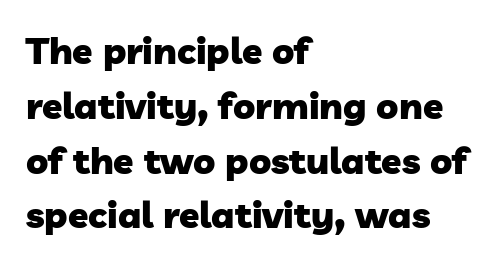
The image shows 37 px heavy sans-serif type; set left-aligned, normal line spacing (1.48x), normal letter spacing, not underlined; low stroke contrast and a medium x-height.
